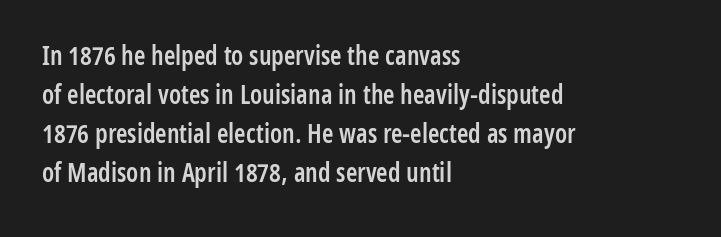
{"italic": "no", "bold": "semi", "underline": "no", "align": "left", "line_spacing": "normal", "line_spacing_ratio": 1.5, "letter_spacing": "normal", "letter_spacing_em": 0.0, "glyph_px": 26}
